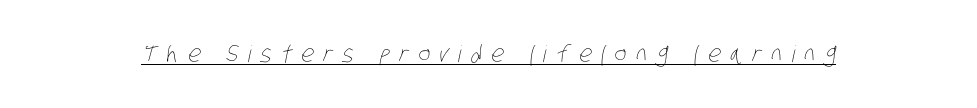
The image shows 23 px text type; set unusually wide letter spacing (+0.41 em), underlined.
